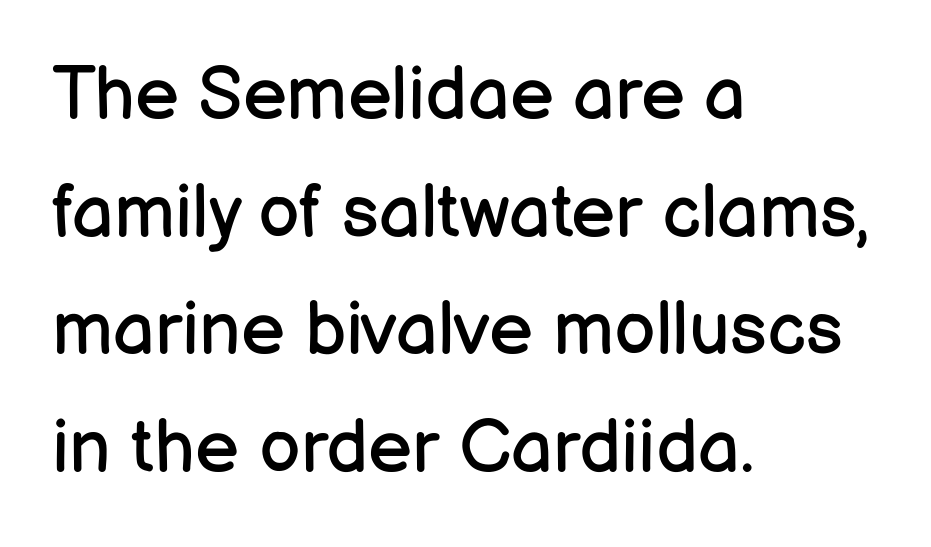
The image shows 74 px regular-weight sans-serif type, upright; set left-aligned, normal line spacing (1.59x), normal letter spacing, not underlined; low stroke contrast and a medium x-height.
